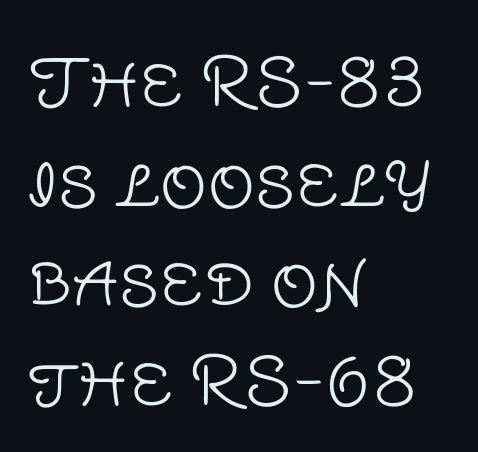
Underline: absent. The letters look calm and open, with moderate or lighter stems. Is there much room between lines? A standard amount, neither cramped nor airy. The tracking reads as untouched default to a designer's eye. Layout note: lines flush left.
